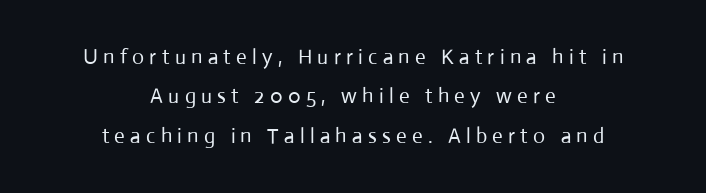
The image shows 21 px text type, upright; set centered, line spacing 1.87x, unusually wide letter spacing (+0.25 em), not underlined.
